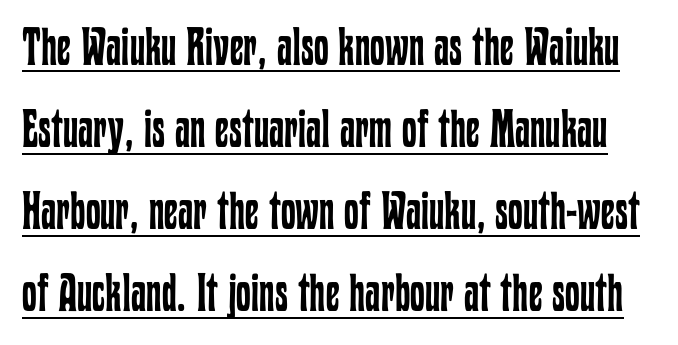
Q: Is the text bold? A: No.
Q: Is the text italic (slanted)? A: No, it is upright.
Q: Is the text underlined? A: Yes.
Q: Is the spacing between letters normal or unusually wide? A: Normal.
Q: Is the spacing between lines tight, normal or loose? A: Normal.
Q: Width (condensed, normal, or wide)? A: Condensed.
Q: Stroke contrast? A: Low.
Q: x-height? A: Medium.
Q: Monospaced? A: No.
